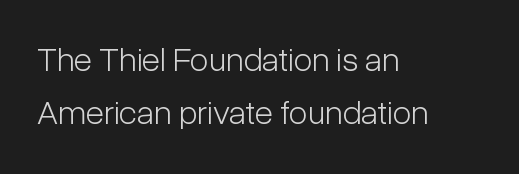
{"serif": "no", "italic": "no", "bold": "no", "weight": "light", "width": "condensed", "stroke_contrast": "low", "x_height": "medium", "monospaced": "no", "underline": "no", "align": "left", "line_spacing": "normal", "line_spacing_ratio": 1.56, "letter_spacing": "normal", "letter_spacing_em": 0.0, "glyph_px": 34}
